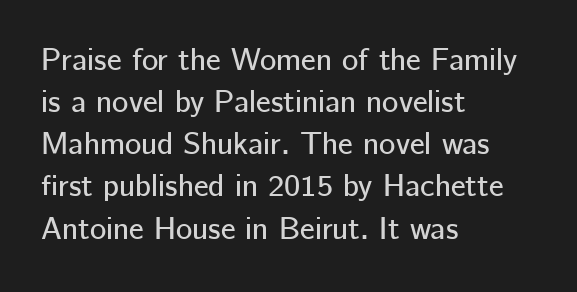
The image shows 31 px sans-serif type, upright; set left-aligned, normal line spacing (1.36x), normal letter spacing, not underlined; low stroke contrast and a medium x-height.
